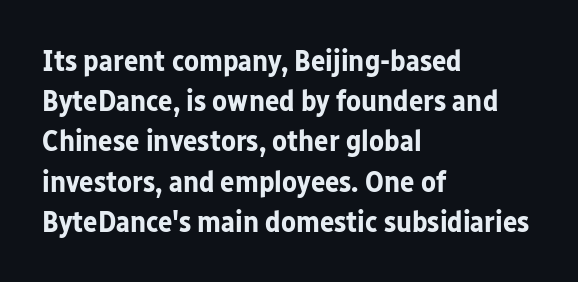
{"serif": "no", "italic": "no", "bold": "yes", "weight": "bold", "width": "normal", "stroke_contrast": "low", "x_height": "medium", "monospaced": "no", "underline": "no", "align": "left", "line_spacing": "normal", "line_spacing_ratio": 1.34, "letter_spacing": "normal", "letter_spacing_em": 0.0, "glyph_px": 30}
